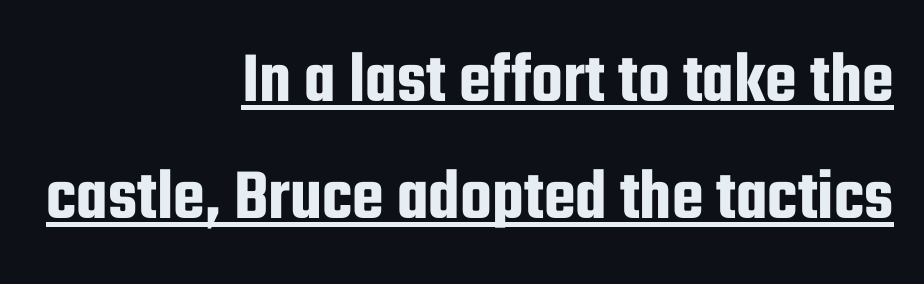
{"serif": "no", "italic": "no", "width": "condensed", "stroke_contrast": "low", "x_height": "medium", "monospaced": "no", "underline": "yes", "align": "right", "line_spacing": "normal", "line_spacing_ratio": 1.6, "letter_spacing": "normal", "letter_spacing_em": 0.0, "glyph_px": 73}
